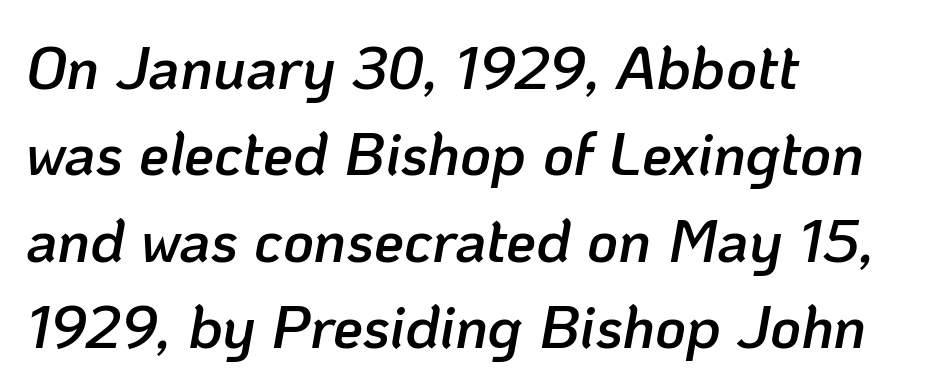
The image shows 60 px semibold type, italic (leaning right); set left-aligned, normal line spacing (1.44x), normal letter spacing, not underlined; low stroke contrast and a medium x-height.
